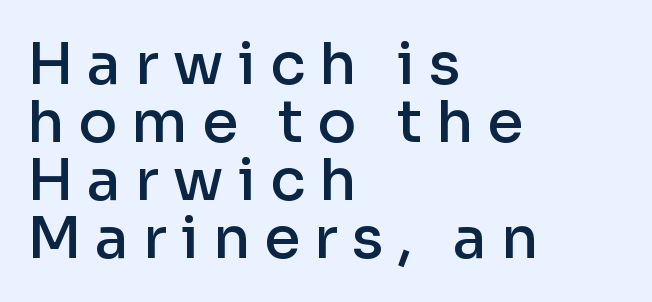
The image shows 58 px semibold sans-serif type, upright; set left-aligned, tight line spacing (1.0x), unusually wide letter spacing (+0.24 em), not underlined; low stroke contrast and a medium x-height.
